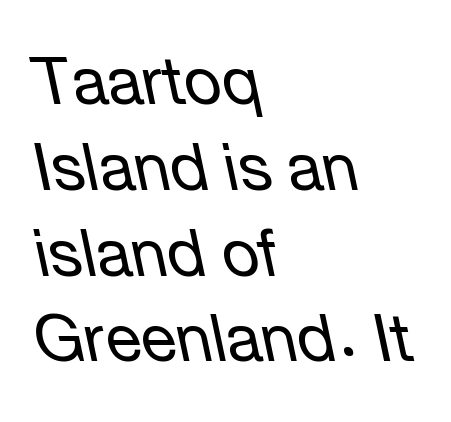
The text carries the slant typical of an italic or oblique font. The compositor pushed each line to the left boundary. Students, observe: this is what conventionally led text looks like. Spacing verdict: proportional, widths tailored to each character.
